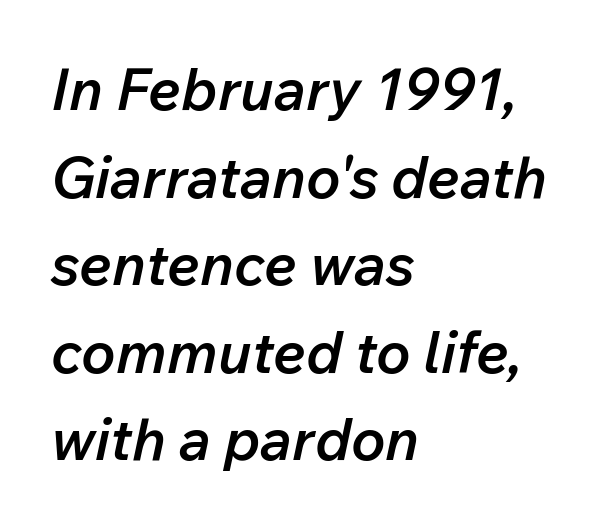
Q: Is the text bold? A: Semi-bold.
Q: Is the text italic (slanted)? A: Yes, it leans right by about 12 degrees.
Q: Is the text underlined? A: No.
Q: How is the paragraph aligned? A: Left-aligned.
Q: Is the spacing between letters normal or unusually wide? A: Normal.
Q: Is the spacing between lines tight, normal or loose? A: Normal.
Q: Width (condensed, normal, or wide)? A: Normal.
Q: Stroke contrast? A: Low.
Q: x-height? A: Medium.
Q: Monospaced? A: No.
